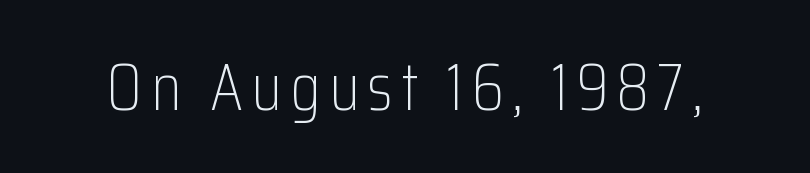
Q: Is the text bold? A: No.
Q: Is the text italic (slanted)? A: No, it is upright.
Q: Is the typeface a serif or a sans-serif typeface? A: Sans-serif.
Q: Is the text underlined? A: No.
Q: Width (condensed, normal, or wide)? A: Condensed.
Q: Stroke contrast? A: Low.
Q: x-height? A: Medium.
Q: Monospaced? A: No.
